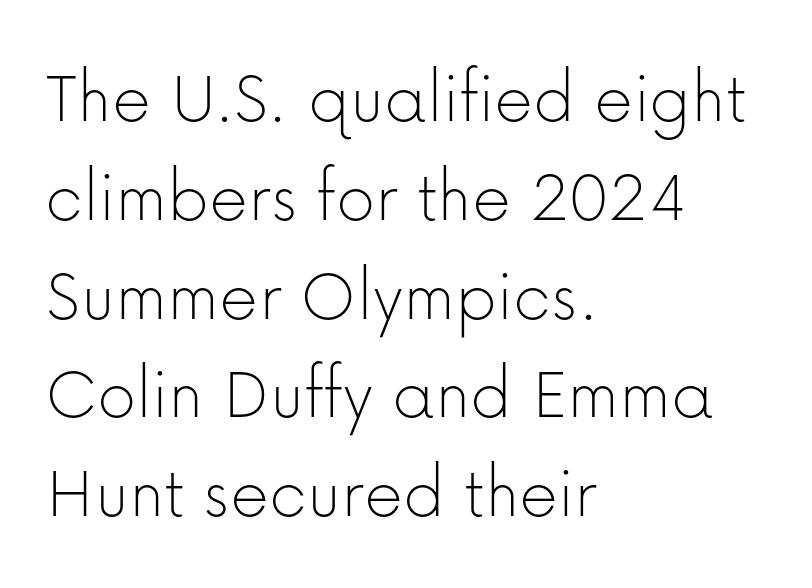
Examine the stroke ends and you'll find no serifs. Visually the block forms a straight wall on the left and a jagged coastline on the right. This sample uses plain, unmodified letter spacing. Rendered with straight, roman letterforms.
